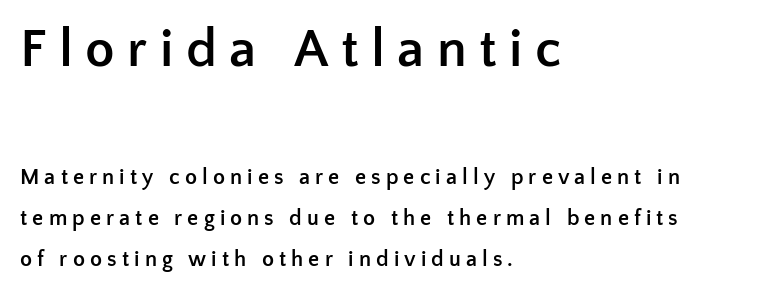
{"serif": "no", "italic": "no", "bold": "yes", "weight": "semibold", "width": "normal", "stroke_contrast": "low", "x_height": "medium", "monospaced": "no", "underline": "no", "align": "left", "line_spacing_ratio": 1.88, "letter_spacing": "wide", "letter_spacing_em": 0.23, "larger_block": "first", "size_ratio": 2.45, "glyph_px": 54}
